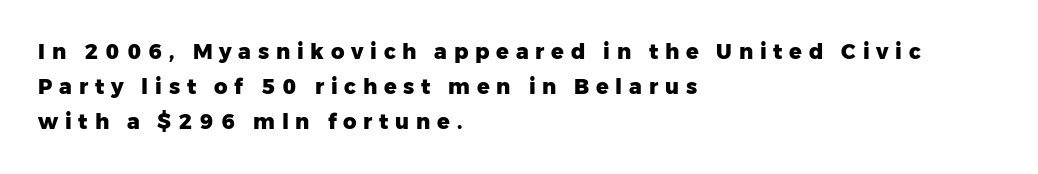
Q: Is the text bold? A: Yes.
Q: Is the text italic (slanted)? A: No, it is upright.
Q: Is the text underlined? A: No.
Q: How is the paragraph aligned? A: Left-aligned.
Q: Is the spacing between letters normal or unusually wide? A: Unusually wide.
Q: Is the spacing between lines tight, normal or loose? A: Normal.
